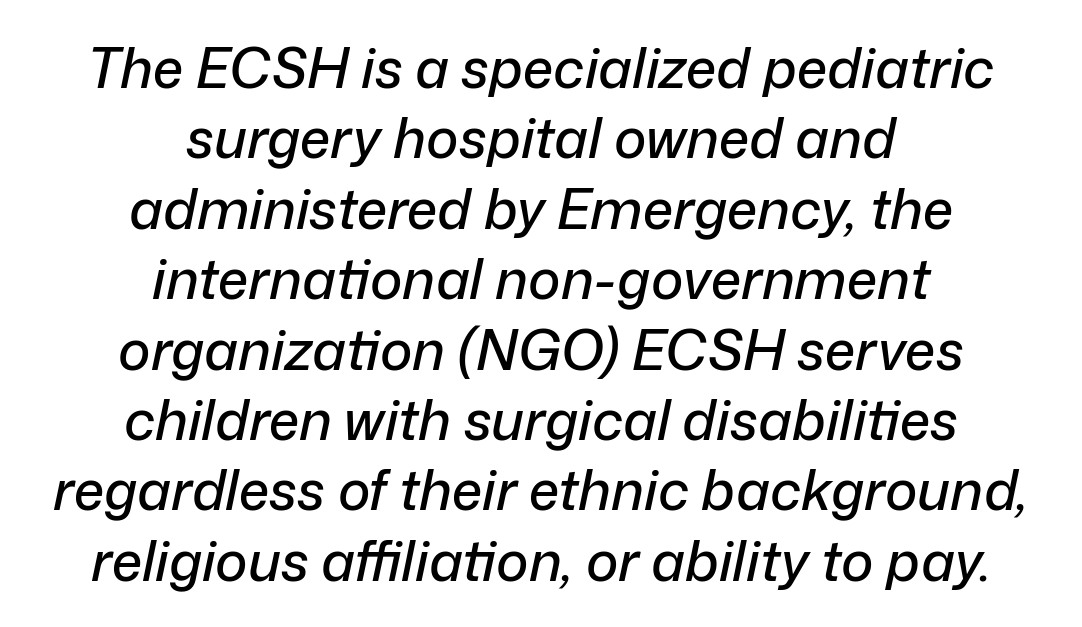
{"italic": "yes", "lean": "right", "slant_degrees": 12, "width": "normal", "stroke_contrast": "low", "x_height": "medium", "monospaced": "no", "underline": "no", "align": "center", "line_spacing": "normal", "line_spacing_ratio": 1.28, "letter_spacing": "normal", "letter_spacing_em": 0.0, "glyph_px": 55}
